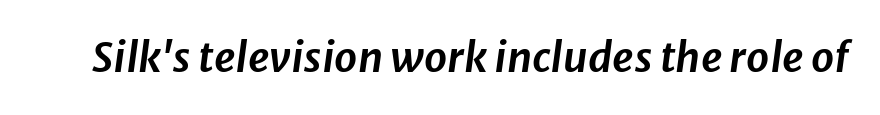
{"italic": "yes", "lean": "right", "slant_degrees": 8, "width": "normal", "stroke_contrast": "low", "x_height": "medium", "monospaced": "no", "underline": "no", "letter_spacing": "normal", "letter_spacing_em": 0.0, "glyph_px": 41}
